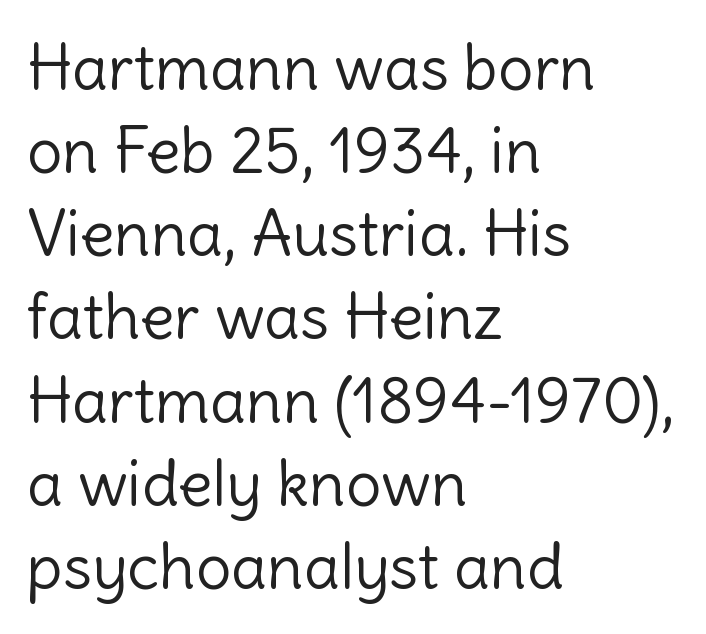
The image shows 63 px light sans-serif type, upright; set left-aligned, normal line spacing (1.32x), normal letter spacing, not underlined; a medium x-height.
